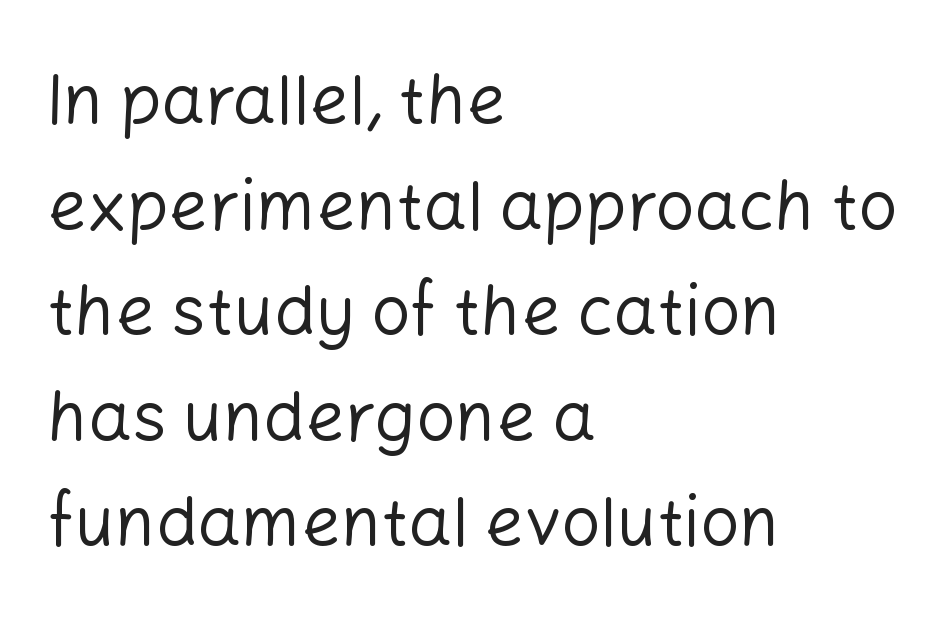
{"serif": "no", "italic": "no", "bold": "no", "weight": "regular", "width": "normal", "stroke_contrast": "low", "x_height": "medium", "monospaced": "no", "underline": "no", "align": "left", "line_spacing": "normal", "line_spacing_ratio": 1.53, "letter_spacing": "normal", "letter_spacing_em": 0.0, "glyph_px": 69}
